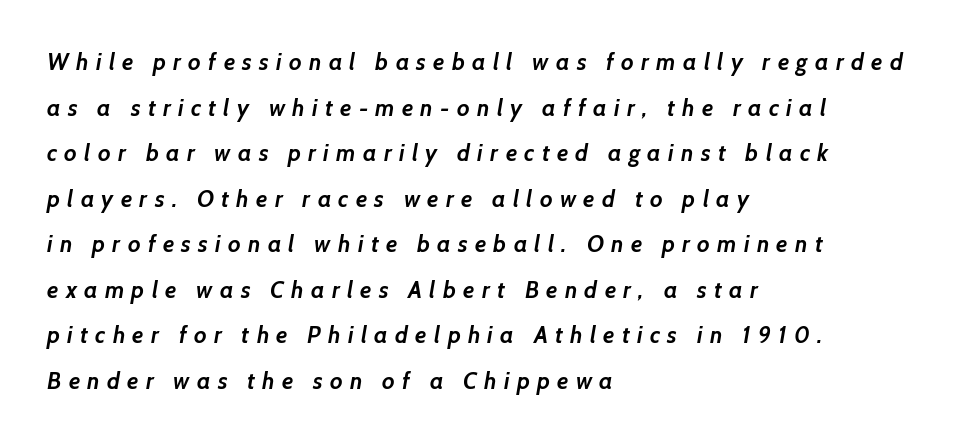
{"bold": "yes", "underline": "no", "align": "left", "line_spacing": "loose", "line_spacing_ratio": 1.98, "letter_spacing": "wide", "letter_spacing_em": 0.32, "glyph_px": 23}
